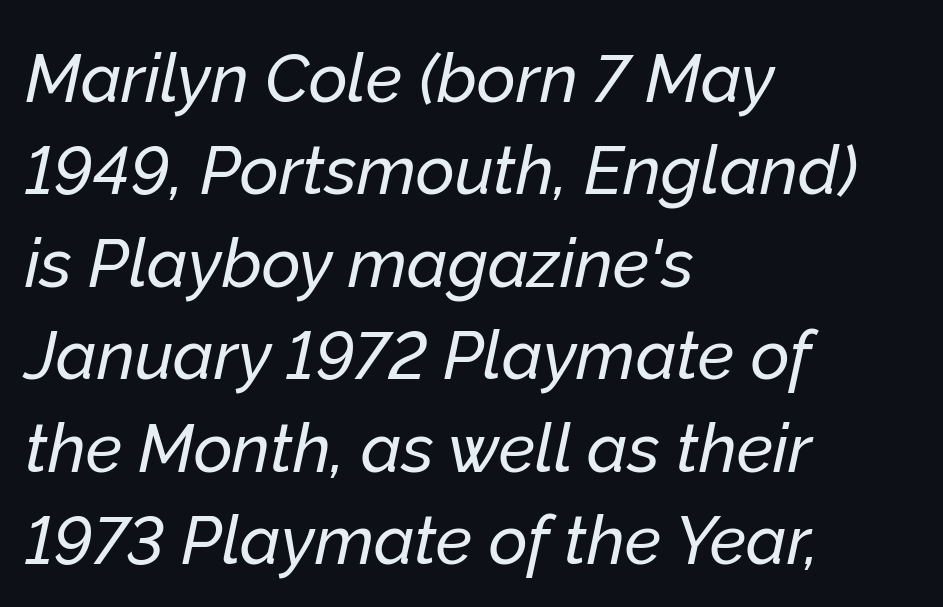
{"italic": "yes", "lean": "right", "slant_degrees": 12, "width": "normal", "stroke_contrast": "low", "x_height": "medium", "monospaced": "no", "underline": "no", "align": "left", "line_spacing": "normal", "line_spacing_ratio": 1.38, "letter_spacing": "normal", "letter_spacing_em": 0.0, "glyph_px": 67}
